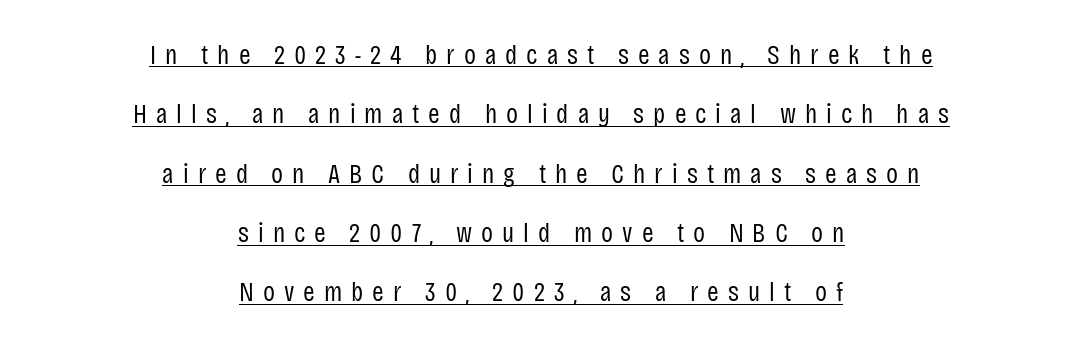
Q: Is the text bold? A: No.
Q: Is the text italic (slanted)? A: No, it is upright.
Q: Is the typeface a serif or a sans-serif typeface? A: Sans-serif.
Q: Is the text underlined? A: Yes.
Q: How is the paragraph aligned? A: Centered.
Q: Is the spacing between letters normal or unusually wide? A: Unusually wide.
Q: Is the spacing between lines tight, normal or loose? A: Loose.
Q: Width (condensed, normal, or wide)? A: Condensed.
Q: Stroke contrast? A: Low.
Q: x-height? A: Large.
Q: Monospaced? A: No.
